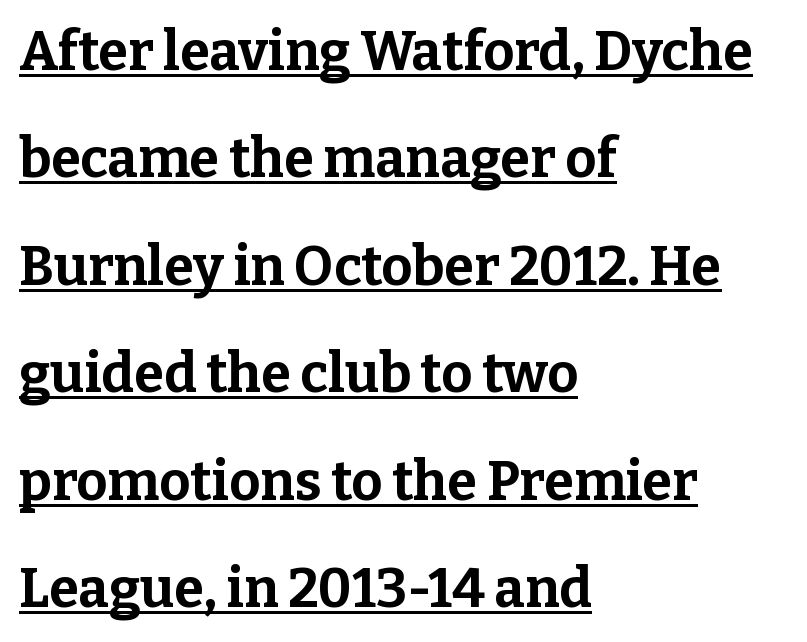
{"serif": "yes", "italic": "no", "bold": "yes", "weight": "bold", "width": "normal", "stroke_contrast": "low", "x_height": "medium", "monospaced": "no", "underline": "yes", "align": "left", "line_spacing": "loose", "line_spacing_ratio": 1.99, "letter_spacing": "normal", "letter_spacing_em": 0.0, "glyph_px": 54}
